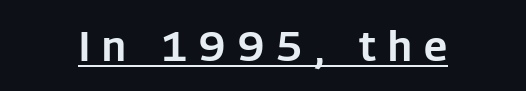
The image shows 42 px sans-serif type, upright; set unusually wide letter spacing (+0.29 em), underlined; low stroke contrast and a medium x-height.
